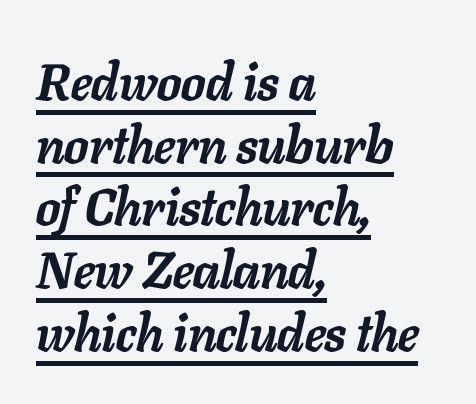
These lines were composed using italics. Plenty of ink on the page — the face is bold. The letters sit at their default tracking, neither squeezed nor spread. Beneath each row of characters lies a ruled line. Varying glyph widths throughout — classic text-font behaviour.
